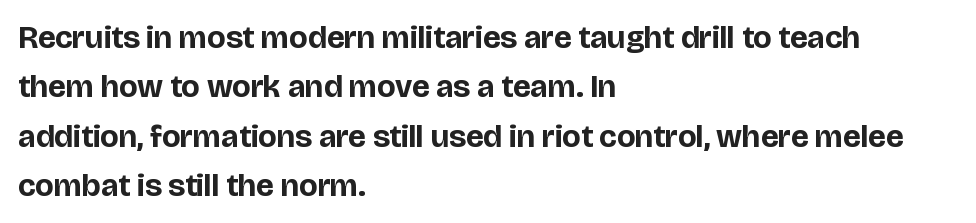
As a designer I'd log this as weight 700, bold. You could call the tracking neutral — neither tight nor loose. The letters stand upright; this is a roman face. The zone under the glyphs is completely vacant. The passage shown is typeset with a sans-serif family.
